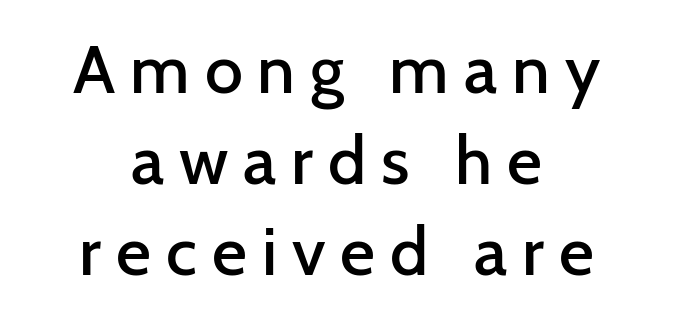
The image shows 68 px semibold sans-serif type, upright; set centered, normal line spacing (1.34x), unusually wide letter spacing (+0.22 em), not underlined; low stroke contrast and a medium x-height.
